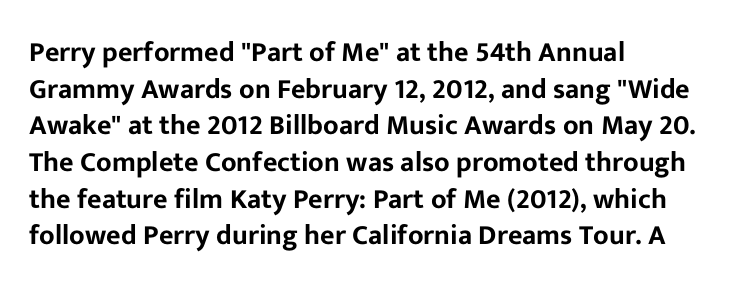
{"serif": "no", "italic": "no", "width": "normal", "stroke_contrast": "low", "x_height": "medium", "monospaced": "no", "underline": "no", "align": "left", "line_spacing": "normal", "line_spacing_ratio": 1.31, "letter_spacing": "normal", "letter_spacing_em": 0.0, "glyph_px": 28}
